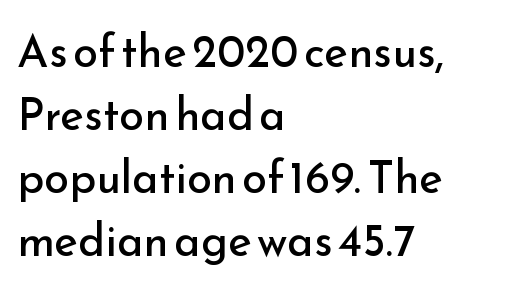
The image shows 45 px regular-weight sans-serif type, upright; set left-aligned, normal line spacing (1.4x), normal letter spacing, not underlined; low stroke contrast and a small x-height.
